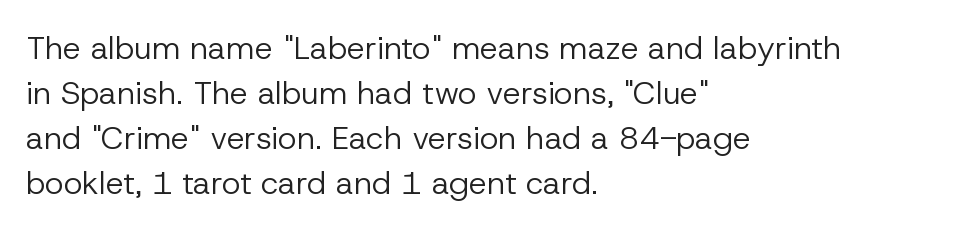
The image shows 32 px regular-weight sans-serif type, upright; set left-aligned, normal line spacing (1.41x), normal letter spacing, not underlined; low stroke contrast and a medium x-height.
